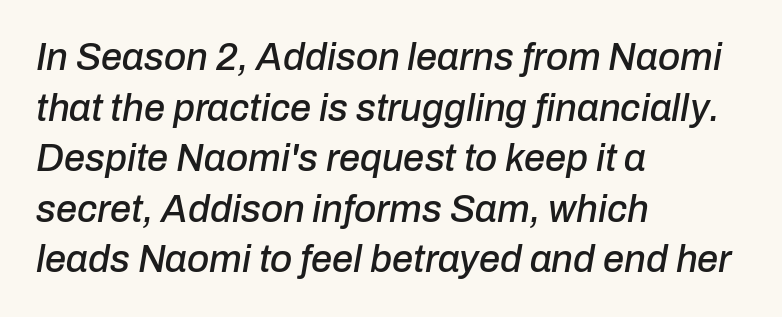
{"italic": "yes", "lean": "right", "slant_degrees": 10, "width": "normal", "stroke_contrast": "low", "x_height": "medium", "monospaced": "no", "underline": "no", "align": "left", "line_spacing": "normal", "line_spacing_ratio": 1.33, "letter_spacing": "normal", "letter_spacing_em": 0.0, "glyph_px": 38}
